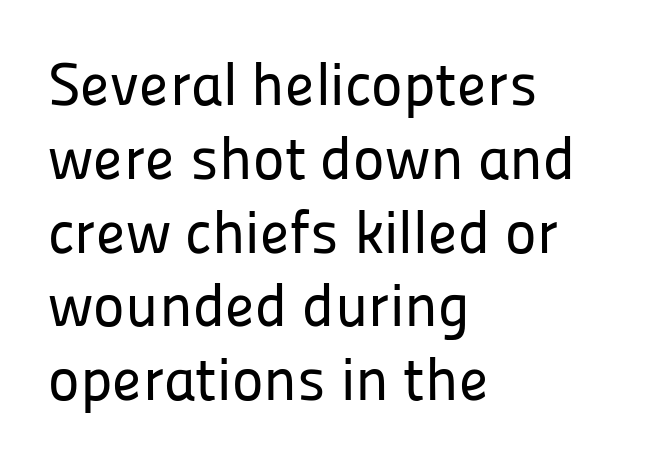
Q: Is the text italic (slanted)? A: No, it is upright.
Q: Is the typeface a serif or a sans-serif typeface? A: Sans-serif.
Q: Is the text underlined? A: No.
Q: How is the paragraph aligned? A: Left-aligned.
Q: Is the spacing between letters normal or unusually wide? A: Normal.
Q: Width (condensed, normal, or wide)? A: Normal.
Q: Stroke contrast? A: Low.
Q: x-height? A: Medium.
Q: Monospaced? A: No.
